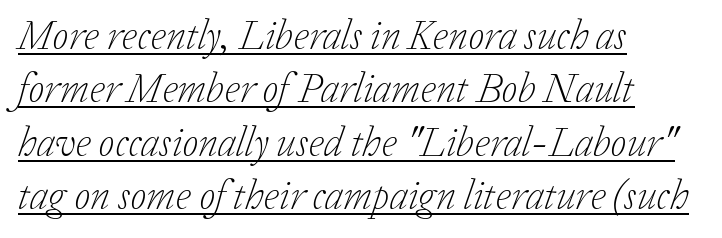
The image shows 41 px light serif type, italic (leaning right); set left-aligned, normal line spacing (1.3x), normal letter spacing, underlined; low stroke contrast and a medium x-height.
